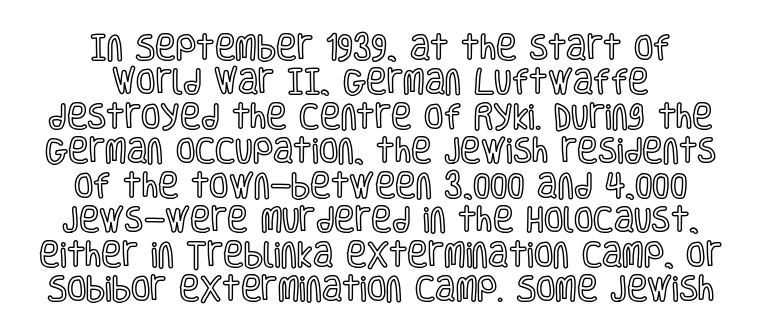
The image shows 28 px condensed type, upright; set centered, line spacing 1.23x, normal letter spacing, not underlined; a large x-height.
